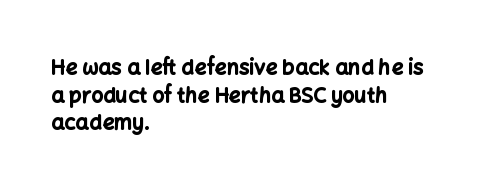
It's the straight-up-and-down kind of type. The words here are not underlined. Summary of vertical rhythm: regular, with standard interline spacing. Alignment: flush left. The rendering keeps characters at their native spacing.
